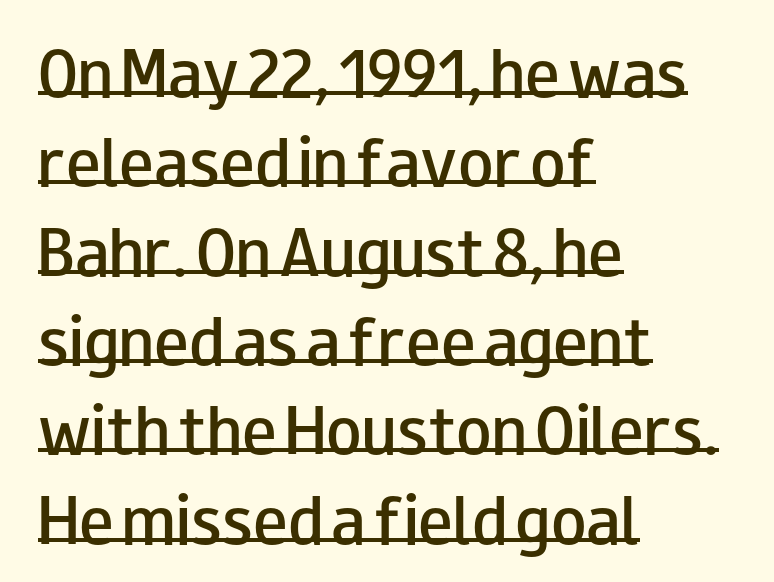
The letters carry no serifs — their stems end cleanly without finishing strokes. Compared with typical paragraphs, the rows here are spaced about the same. A rule runs beneath these lines of type. Nobody touched the tracking dial on this one. Style check: upright.
